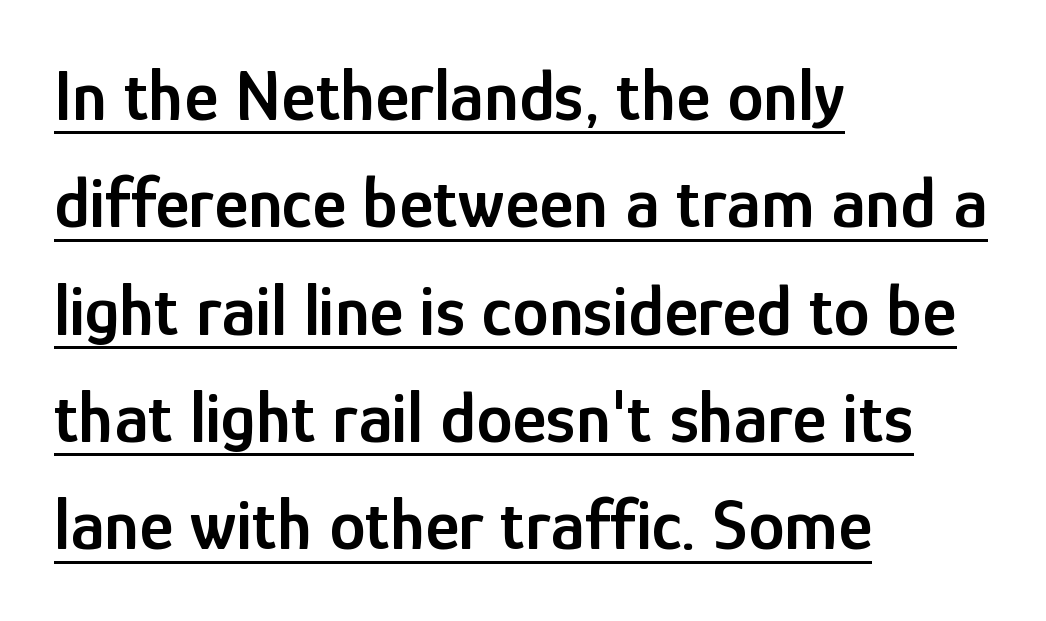
Characters follow at the spacing the type designer built in. The type sits square on the baseline with zero lean. These lines are set flush left with a ragged right edge. Character widths vary here, with narrow letters taking less room than wide ones.
